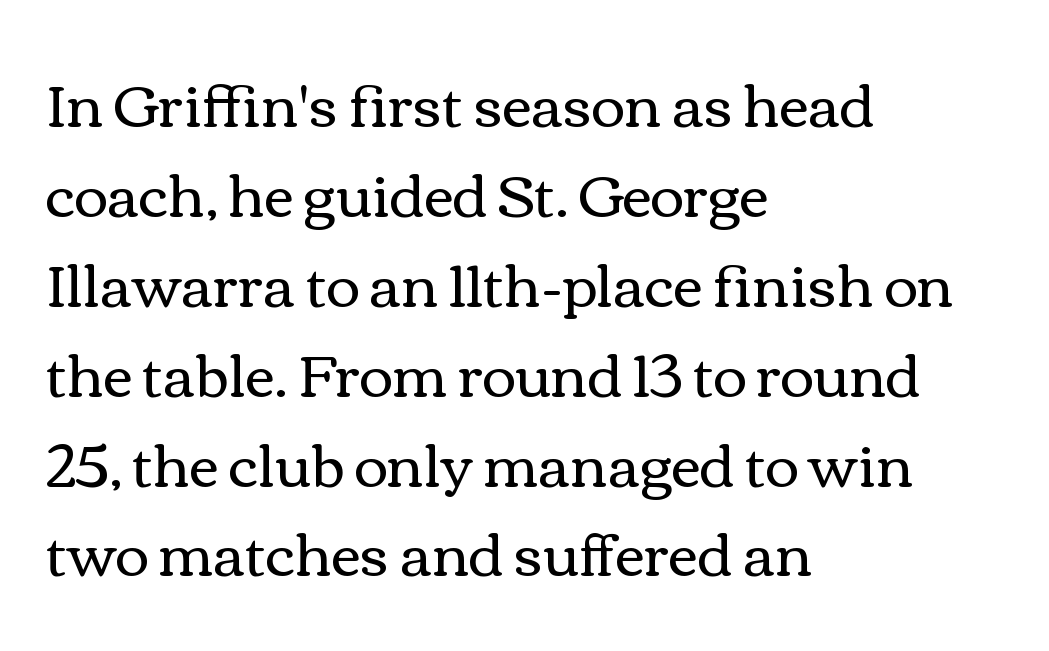
{"italic": "no", "bold": "no", "weight": "regular", "width": "wide", "x_height": "medium", "monospaced": "no", "underline": "no", "align": "left", "line_spacing": "normal", "line_spacing_ratio": 1.55, "letter_spacing": "normal", "letter_spacing_em": 0.0, "glyph_px": 58}
